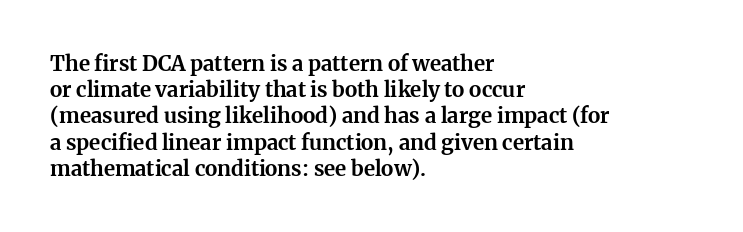
The image shows 21 px bold type, upright; set left-aligned, normal line spacing (1.25x), normal letter spacing, not underlined.
